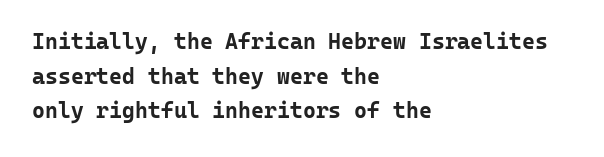
{"italic": "no", "bold": "yes", "underline": "no", "align": "left", "line_spacing": "normal", "line_spacing_ratio": 1.57, "letter_spacing": "normal", "letter_spacing_em": 0.0, "glyph_px": 22}
